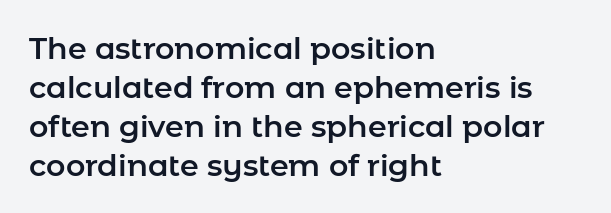
Q: Is the text italic (slanted)? A: No, it is upright.
Q: Is the typeface a serif or a sans-serif typeface? A: Sans-serif.
Q: Is the text underlined? A: No.
Q: How is the paragraph aligned? A: Left-aligned.
Q: Is the spacing between letters normal or unusually wide? A: Normal.
Q: Is the spacing between lines tight, normal or loose? A: Normal.
Q: Width (condensed, normal, or wide)? A: Normal.
Q: Stroke contrast? A: Low.
Q: x-height? A: Medium.
Q: Monospaced? A: No.
